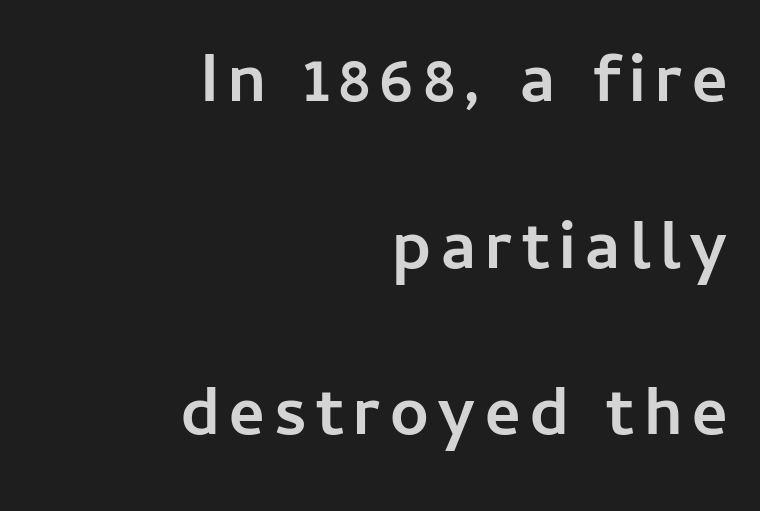
Serifs: no, the terminals of the letterforms are clean. Set as a true bold cut, around the 700 mark. A flush-right, rag-left setting is used for this passage. The type sits square on the baseline with zero lean. The rendering uses a large line-height, opening up the rows. Varying glyph widths throughout — classic text-font behaviour.
